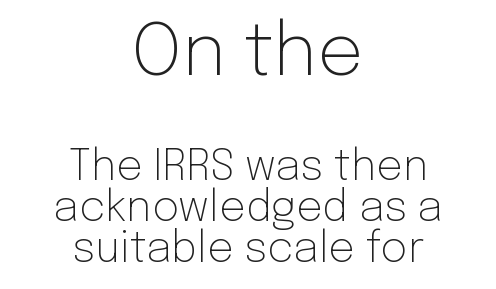
The passage shown is not underscored anywhere. The designer dialed line spacing down below the default. These lines are rendered in a variable-pitch font. If you folded the block vertically in half, each line would mirror itself in length. Type size steps down from the first block to the second.
